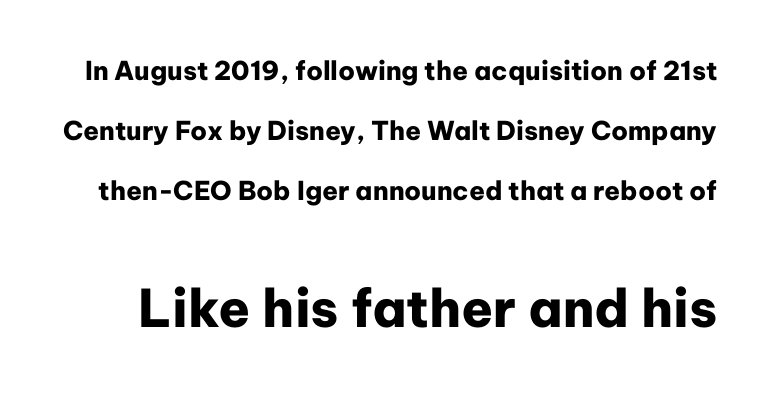
The image shows 52 px heavy sans-serif type, upright; set loose line spacing (2.3x), normal letter spacing, not underlined; the second (bottom) block is 2.0x larger; low stroke contrast and a medium x-height.
